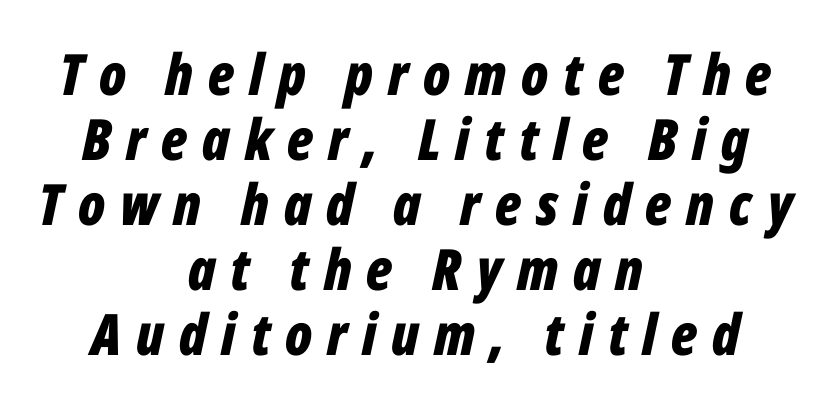
The image shows 57 px bold, condensed type, italic (leaning right); set centered, tight line spacing (1.14x), unusually wide letter spacing (+0.26 em), not underlined; low stroke contrast and a medium x-height.
